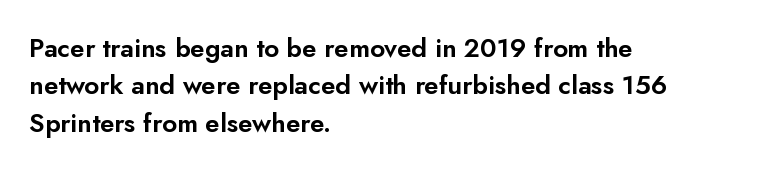
Q: Is the text italic (slanted)? A: No, it is upright.
Q: Is the text underlined? A: No.
Q: How is the paragraph aligned? A: Left-aligned.
Q: Is the spacing between letters normal or unusually wide? A: Normal.
Q: Is the spacing between lines tight, normal or loose? A: Normal.
